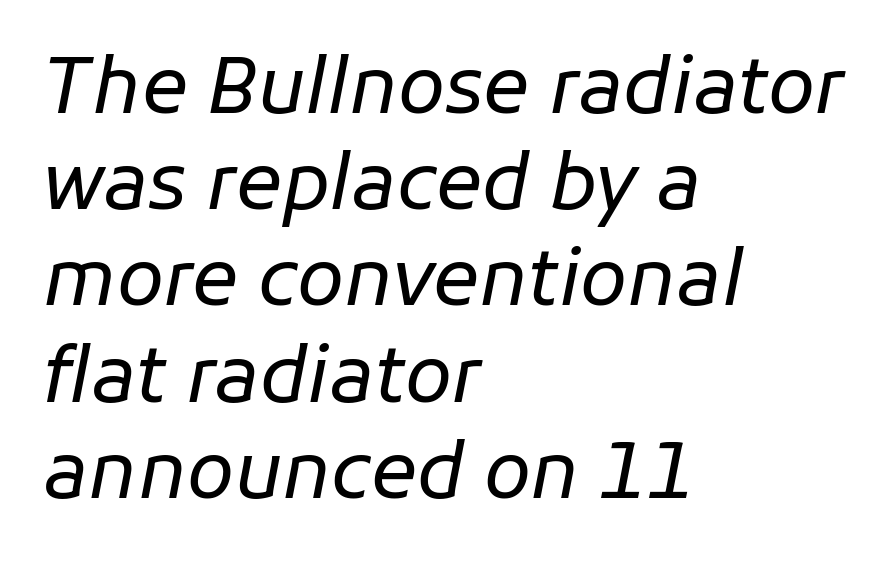
{"italic": "yes", "lean": "right", "slant_degrees": 11, "bold": "no", "weight": "regular", "width": "normal", "stroke_contrast": "low", "x_height": "medium", "monospaced": "no", "underline": "no", "align": "left", "line_spacing": "normal", "line_spacing_ratio": 1.25, "letter_spacing": "normal", "letter_spacing_em": 0.0, "glyph_px": 77}
